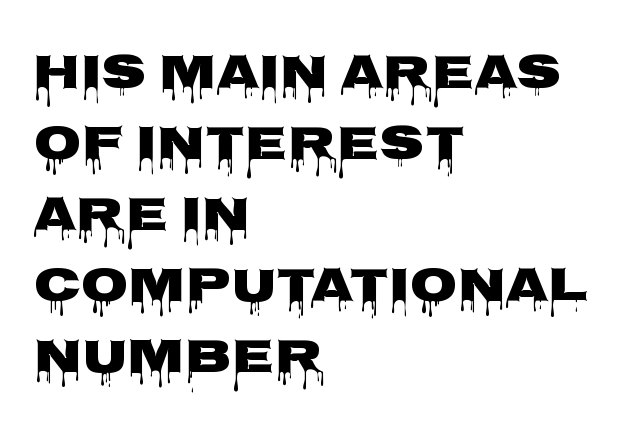
Underline: absent. Default kerning and tracking; the words read as compact shapes. The font's upright variant was chosen for this text. Unlike a traditional serif, this face leaves its strokes unadorned. These lines are rendered in a variable-pitch font. The typesetter chose a ragged-right arrangement here.
